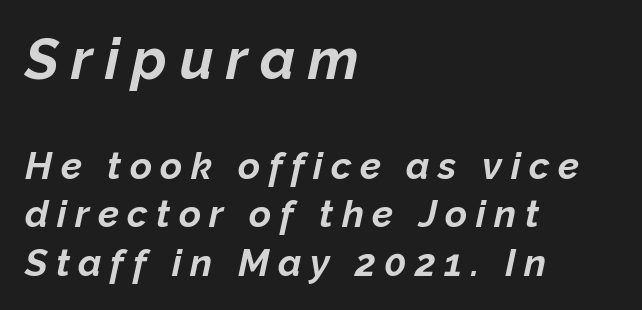
The image shows 57 px bold type, italic (leaning right); set left-aligned, normal line spacing (1.27x), unusually wide letter spacing (+0.22 em), not underlined; the first (top) block is 1.5x larger; low stroke contrast and a medium x-height.
